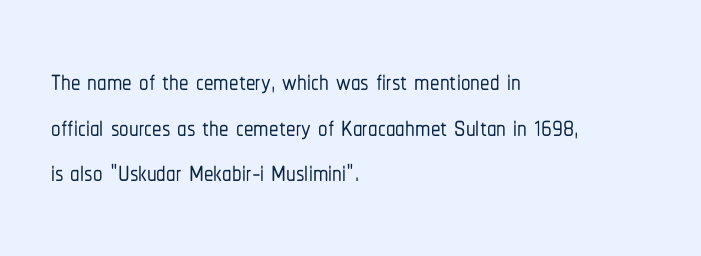
{"serif": "no", "italic": "no", "width": "condensed", "stroke_contrast": "low", "x_height": "medium", "monospaced": "no", "underline": "no", "align": "left", "line_spacing_ratio": 1.2, "letter_spacing": "normal", "letter_spacing_em": 0.0, "glyph_px": 38}
